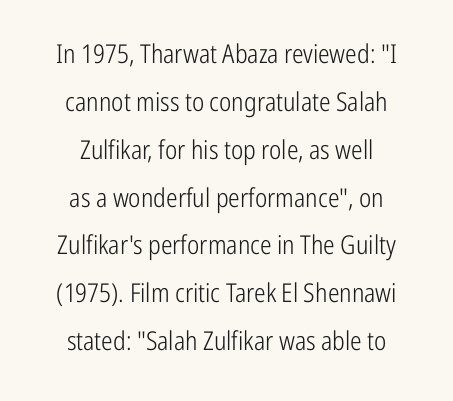
Every row of glyphs is offset so its center matches the block's center. Spacing between characters is what you'd get straight out of the box. Style check: upright. Plain, unruled lines of type. Unbolded letterforms with no extra heft.
